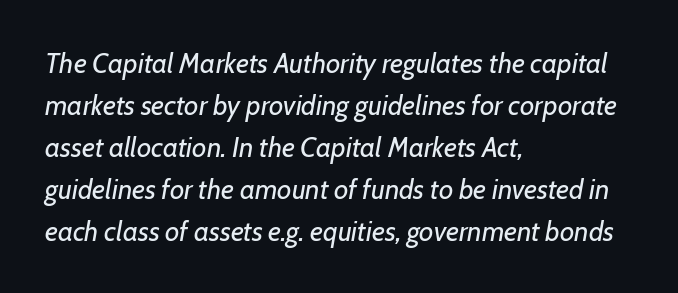
{"italic": "yes", "lean": "right", "slant_degrees": 7, "bold": "no", "weight": "regular", "width": "normal", "stroke_contrast": "low", "x_height": "medium", "monospaced": "no", "underline": "no", "align": "left", "line_spacing": "normal", "line_spacing_ratio": 1.5, "letter_spacing": "normal", "letter_spacing_em": 0.0, "glyph_px": 28}
